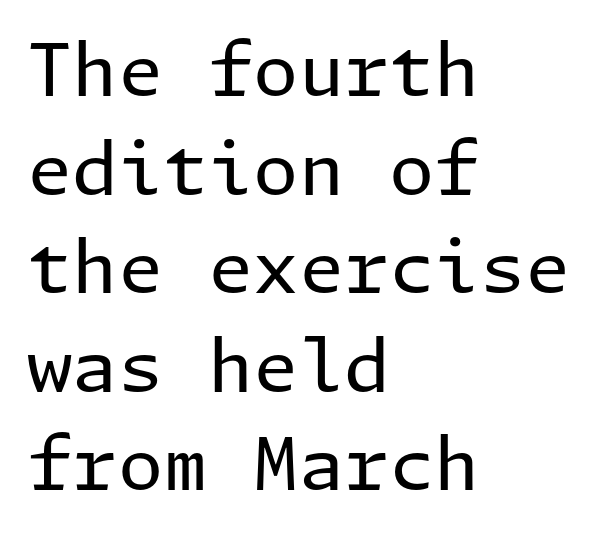
Line beginnings align vertically; line endings do not. The area under the type is left untouched. The rendering keeps characters at their native spacing. The axis of the letterforms is exactly vertical. Regarding serifs, this sample does without them.
